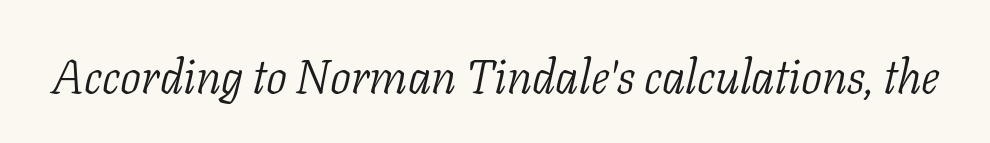
This is oblique type, the kind used for emphasis or titles. Decoration check: the copy has no underline. Bold? No — there's no thickening of the strokes. The letters advance in unequal steps, a hallmark of proportional type. This rendering employs a face with finishing strokes, i.e., a serif.
